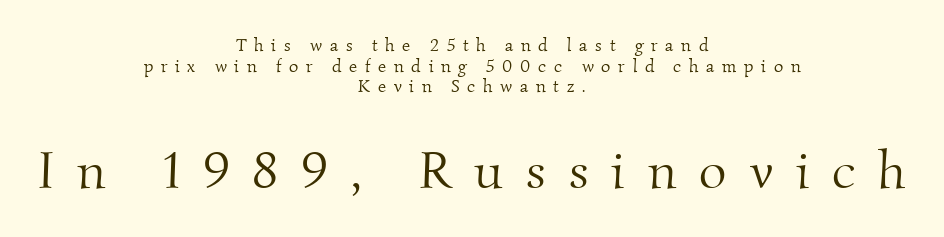
The image shows 53 px light serif type; set centered, tight line spacing (1.14x), unusually wide letter spacing (+0.43 em), not underlined; the second (bottom) block is 2.94x larger; medium stroke contrast and a small x-height.
